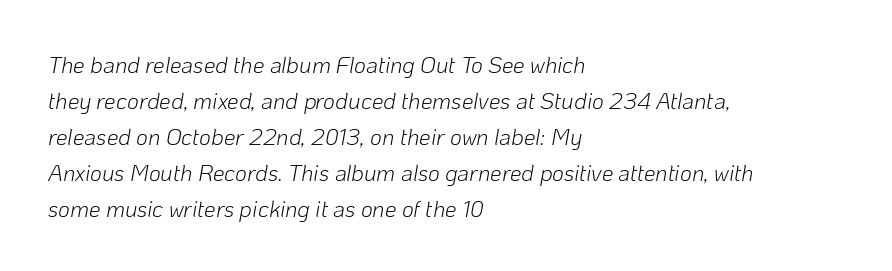
{"italic": "yes", "lean": "right", "slant_degrees": 10, "bold": "no", "underline": "no", "align": "left", "line_spacing": "normal", "line_spacing_ratio": 1.56, "letter_spacing": "normal", "letter_spacing_em": 0.0, "glyph_px": 23}
